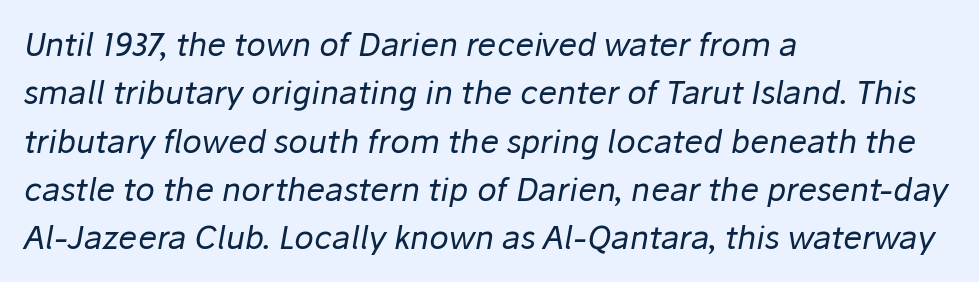
The image shows 32 px regular-weight type, italic (leaning right); set left-aligned, normal line spacing (1.51x), normal letter spacing, not underlined; low stroke contrast and a medium x-height.
